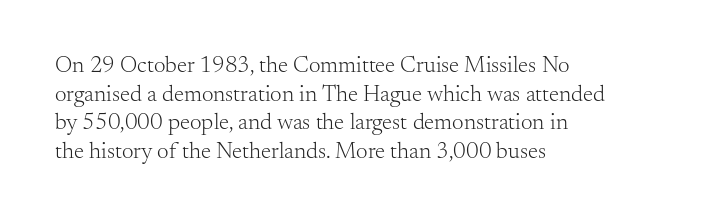
Q: Is the text bold? A: No.
Q: Is the text italic (slanted)? A: No, it is upright.
Q: Is the text underlined? A: No.
Q: How is the paragraph aligned? A: Left-aligned.
Q: Is the spacing between letters normal or unusually wide? A: Normal.
